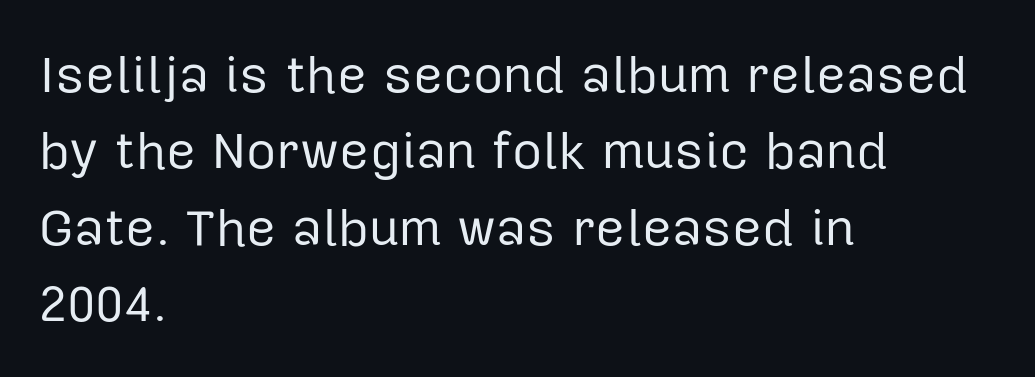
Q: Is the text bold? A: No.
Q: Is the text italic (slanted)? A: No, it is upright.
Q: Is the typeface a serif or a sans-serif typeface? A: Sans-serif.
Q: Is the text underlined? A: No.
Q: How is the paragraph aligned? A: Left-aligned.
Q: Is the spacing between letters normal or unusually wide? A: Normal.
Q: Is the spacing between lines tight, normal or loose? A: Normal.
Q: Width (condensed, normal, or wide)? A: Normal.
Q: Stroke contrast? A: Low.
Q: x-height? A: Medium.
Q: Monospaced? A: No.
